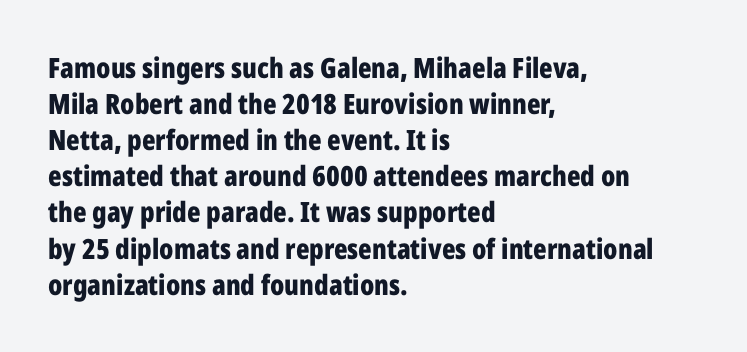
The image shows 28 px bold, condensed sans-serif type, upright; set left-aligned, normal line spacing (1.29x), normal letter spacing, not underlined; low stroke contrast and a medium x-height.
